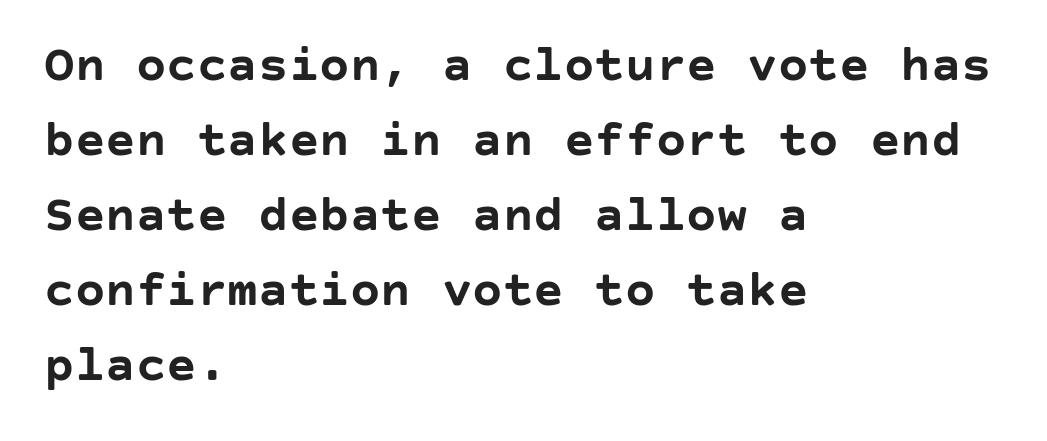
Alignment: flush left. Short note: letters normally spaced. The gap between lines stays unmarked. Notice how thick the strokes are: this is what a full bold looks like.
